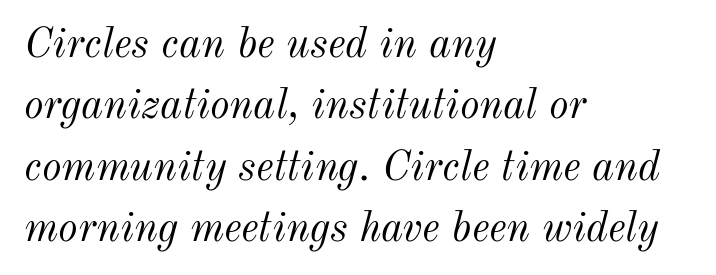
The image shows 42 px light type, italic (leaning right); set left-aligned, normal line spacing (1.46x), normal letter spacing, not underlined; medium stroke contrast and a small x-height.
